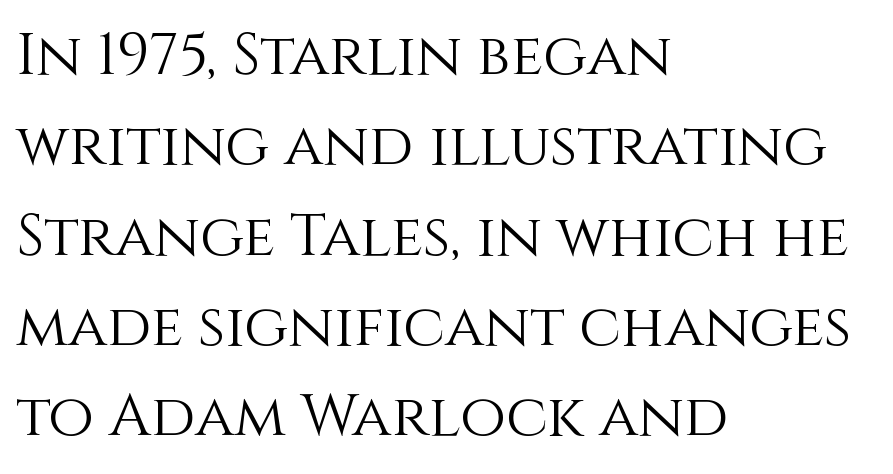
Q: Is the text bold? A: No.
Q: Is the text italic (slanted)? A: No, it is upright.
Q: Is the text underlined? A: No.
Q: How is the paragraph aligned? A: Left-aligned.
Q: Is the spacing between letters normal or unusually wide? A: Normal.
Q: Is the spacing between lines tight, normal or loose? A: Normal.
Q: Width (condensed, normal, or wide)? A: Normal.
Q: x-height? A: Large.
Q: Monospaced? A: No.
